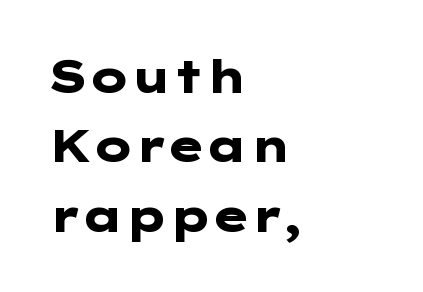
Q: Is the text bold? A: Yes.
Q: Is the text italic (slanted)? A: No, it is upright.
Q: Is the typeface a serif or a sans-serif typeface? A: Sans-serif.
Q: Is the text underlined? A: No.
Q: How is the paragraph aligned? A: Left-aligned.
Q: Is the spacing between letters normal or unusually wide? A: Normal.
Q: Is the spacing between lines tight, normal or loose? A: Normal.
Q: Width (condensed, normal, or wide)? A: Wide.
Q: Stroke contrast? A: Low.
Q: x-height? A: Medium.
